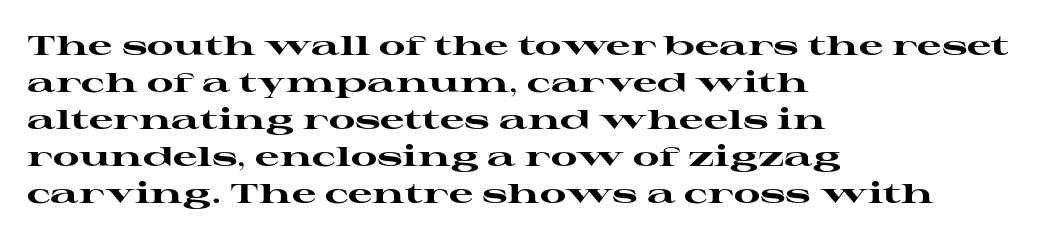
Every character sits straight up, as roman type does. Words appear dense and cohesive because spacing is normal. On the weight axis this lands at bold, roughly 700. In terms of leading, this rendering sits right in the middle.
